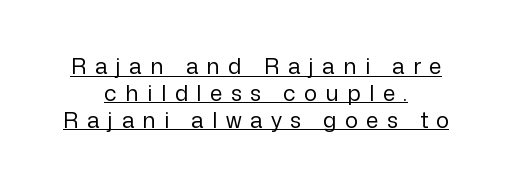
{"italic": "no", "bold": "no", "underline": "yes", "align": "center", "line_spacing_ratio": 1.22, "letter_spacing": "wide", "letter_spacing_em": 0.39, "glyph_px": 22}
